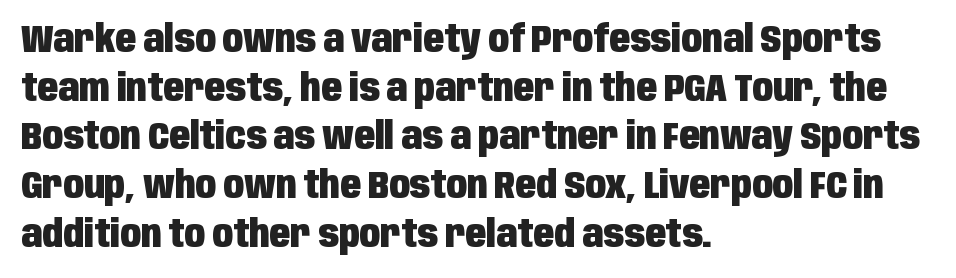
The image shows 38 px heavy, condensed sans-serif type, upright; set left-aligned, normal line spacing (1.28x), normal letter spacing, not underlined; low stroke contrast and a large x-height.
